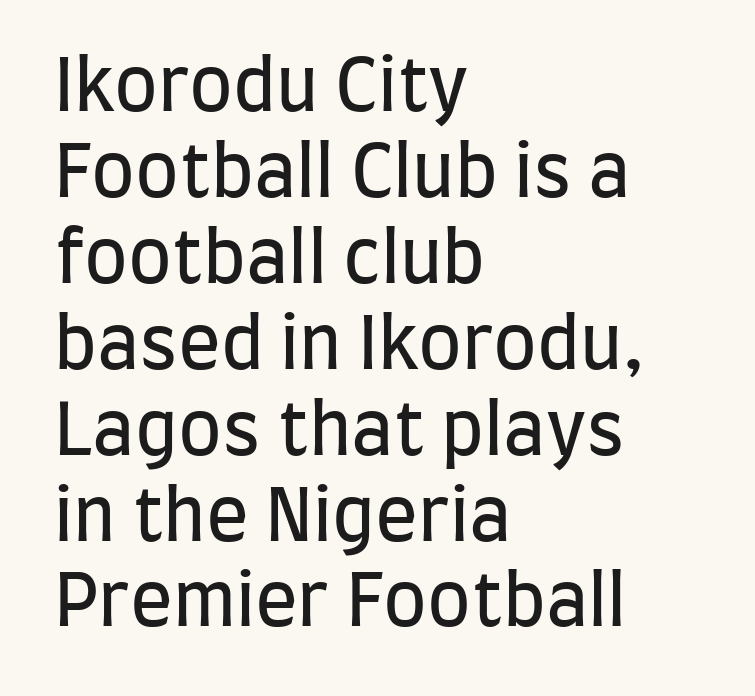
{"serif": "no", "italic": "no", "bold": "no", "weight": "regular", "width": "condensed", "stroke_contrast": "low", "x_height": "large", "monospaced": "no", "underline": "no", "align": "left", "line_spacing_ratio": 1.21, "letter_spacing": "normal", "letter_spacing_em": 0.0, "glyph_px": 71}
